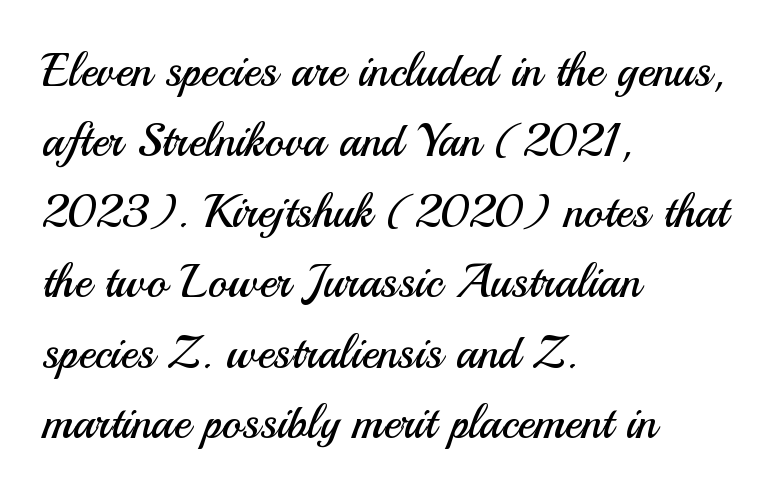
Decoration check: the copy has no underline. Students, observe: this is what conventionally led text looks like. If you drew a ruler down the left edge, every line would touch it.
